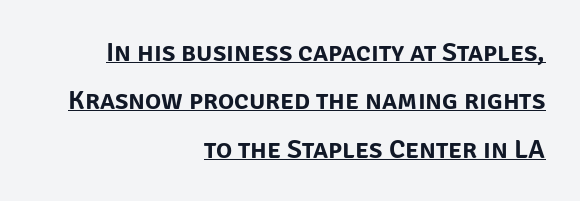
The image shows 27 px text type, upright; set right-aligned, line spacing 1.79x, normal letter spacing, underlined.
